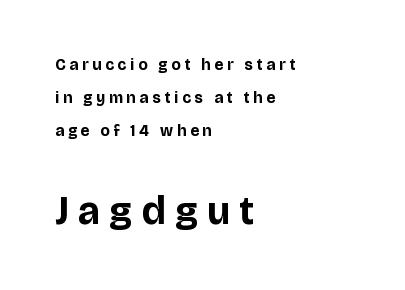
Scale increases going downward across the two blocks. These lines are set flush left with a ragged right edge. The face used here is proportionally spaced, like ordinary book or web type. What weight is shown? A full bold with thick strokes.
